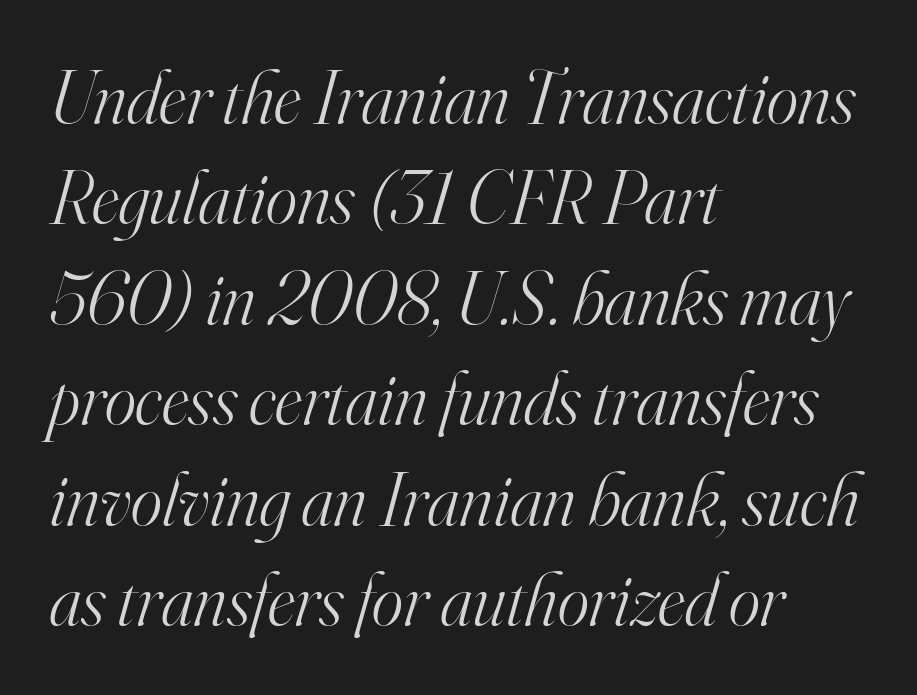
{"serif": "yes", "italic": "yes", "lean": "right", "slant_degrees": 16, "bold": "no", "weight": "light", "width": "normal", "stroke_contrast": "high", "x_height": "small", "monospaced": "no", "underline": "no", "align": "left", "line_spacing": "normal", "line_spacing_ratio": 1.34, "letter_spacing": "normal", "letter_spacing_em": 0.0, "glyph_px": 75}
